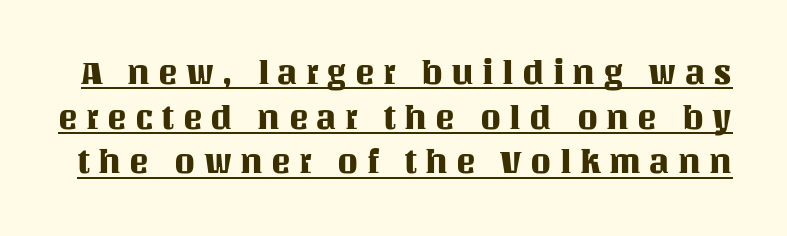
{"italic": "no", "width": "normal", "stroke_contrast": "medium", "x_height": "large", "monospaced": "no", "underline": "yes", "line_spacing": "normal", "line_spacing_ratio": 1.35, "letter_spacing": "wide", "letter_spacing_em": 0.25, "glyph_px": 33}
